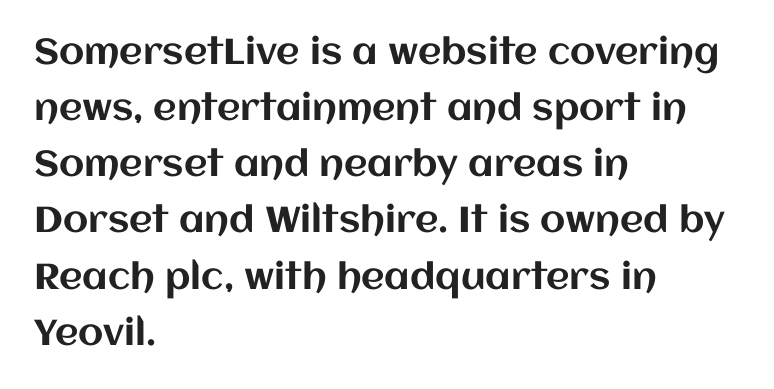
The image shows 36 px text type, upright; set left-aligned, normal line spacing (1.56x), normal letter spacing, not underlined; medium stroke contrast and a large x-height.
